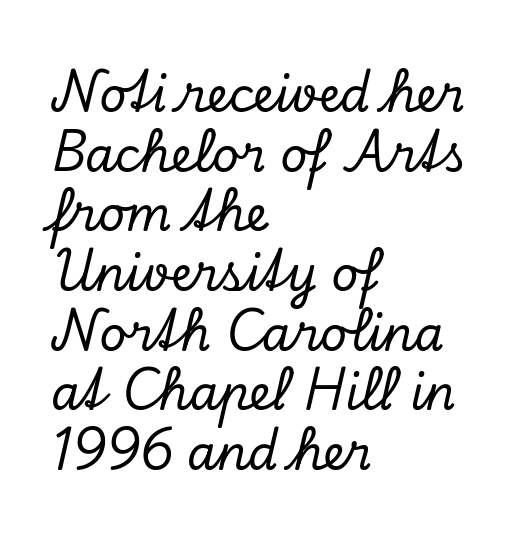
Q: Is the text italic (slanted)? A: Yes, it leans right by about 13 degrees.
Q: Is the typeface a serif or a sans-serif typeface? A: Serif.
Q: Is the text underlined? A: No.
Q: How is the paragraph aligned? A: Left-aligned.
Q: Is the spacing between letters normal or unusually wide? A: Normal.
Q: Is the spacing between lines tight, normal or loose? A: Normal.
Q: Width (condensed, normal, or wide)? A: Normal.
Q: Stroke contrast? A: Low.
Q: x-height? A: Small.
Q: Monospaced? A: No.
